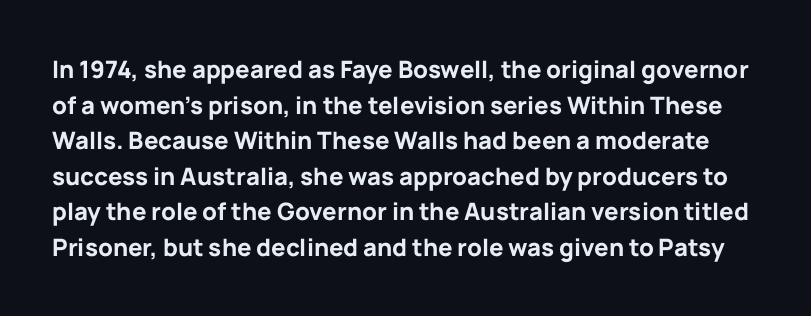
As a designer I'd log this as weight 700, bold. Words float on clear page, feet unadorned. The type is set solid horizontally, with unmodified tracking. Posture: vertical. These lines sit exactly where default settings would place them.
